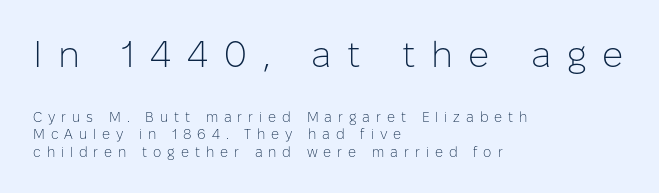
Q: Is the text bold? A: No.
Q: Is the text italic (slanted)? A: No, it is upright.
Q: Is the typeface a serif or a sans-serif typeface? A: Sans-serif.
Q: Is the text underlined? A: No.
Q: How is the paragraph aligned? A: Left-aligned.
Q: Is the spacing between letters normal or unusually wide? A: Unusually wide.
Q: Is the spacing between lines tight, normal or loose? A: Normal.
Q: Which block of text is set in a larger size, the first (top) or the second (bottom)? A: The first (top) one.
Q: Width (condensed, normal, or wide)? A: Normal.
Q: Stroke contrast? A: Low.
Q: x-height? A: Medium.
Q: Monospaced? A: No.
